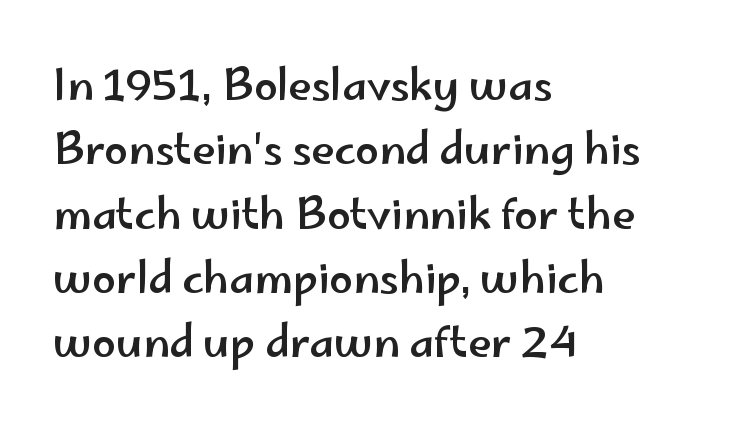
{"serif": "no", "italic": "no", "width": "wide", "stroke_contrast": "low", "x_height": "small", "monospaced": "no", "underline": "no", "align": "left", "line_spacing": "normal", "line_spacing_ratio": 1.53, "letter_spacing": "normal", "letter_spacing_em": 0.0, "glyph_px": 42}
